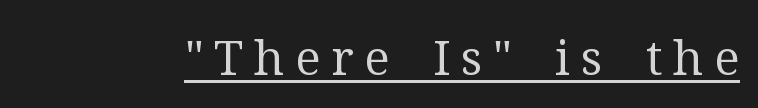
The font family rendered here belongs to the serif group. The face used here is proportionally spaced, like ordinary book or web type. The rendering inserts visible extra space after every character. The axis of the letterforms is exactly vertical. Stroke thickness stays within the range of a standard reading face or lighter.
